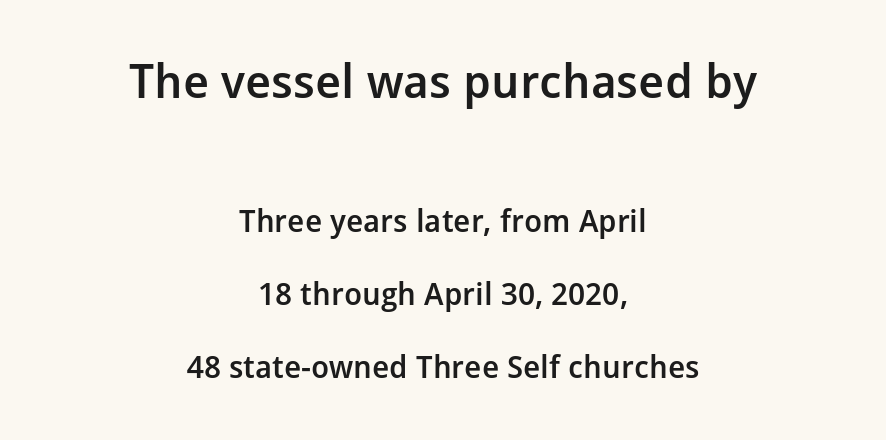
Q: Is the text bold? A: Semi-bold.
Q: Is the text italic (slanted)? A: No, it is upright.
Q: Is the typeface a serif or a sans-serif typeface? A: Sans-serif.
Q: Is the text underlined? A: No.
Q: How is the paragraph aligned? A: Centered.
Q: Is the spacing between letters normal or unusually wide? A: Normal.
Q: Is the spacing between lines tight, normal or loose? A: Loose.
Q: Which block of text is set in a larger size, the first (top) or the second (bottom)? A: The first (top) one.
Q: Width (condensed, normal, or wide)? A: Normal.
Q: Stroke contrast? A: Low.
Q: x-height? A: Medium.
Q: Monospaced? A: No.
